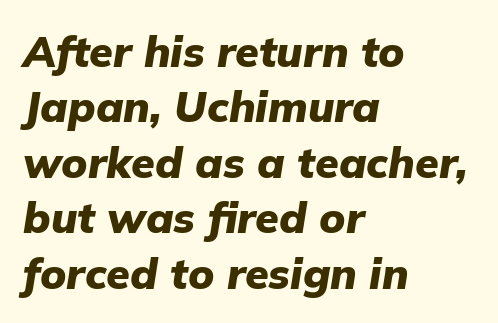
{"italic": "yes", "lean": "right", "slant_degrees": 9, "bold": "yes", "weight": "heavy", "width": "normal", "stroke_contrast": "low", "x_height": "medium", "monospaced": "no", "underline": "no", "align": "left", "line_spacing": "normal", "line_spacing_ratio": 1.29, "letter_spacing": "normal", "letter_spacing_em": 0.0, "glyph_px": 43}
